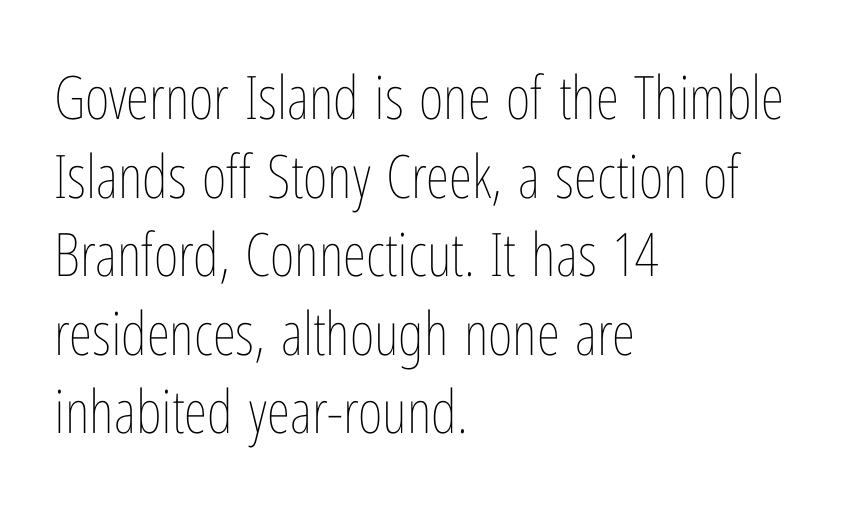
Decoration check: the copy has no underline. The letters advance in unequal steps, a hallmark of proportional type. No extra ink here — the face is not bold. The lines in this sample share a left origin and differ only in where they stop.
